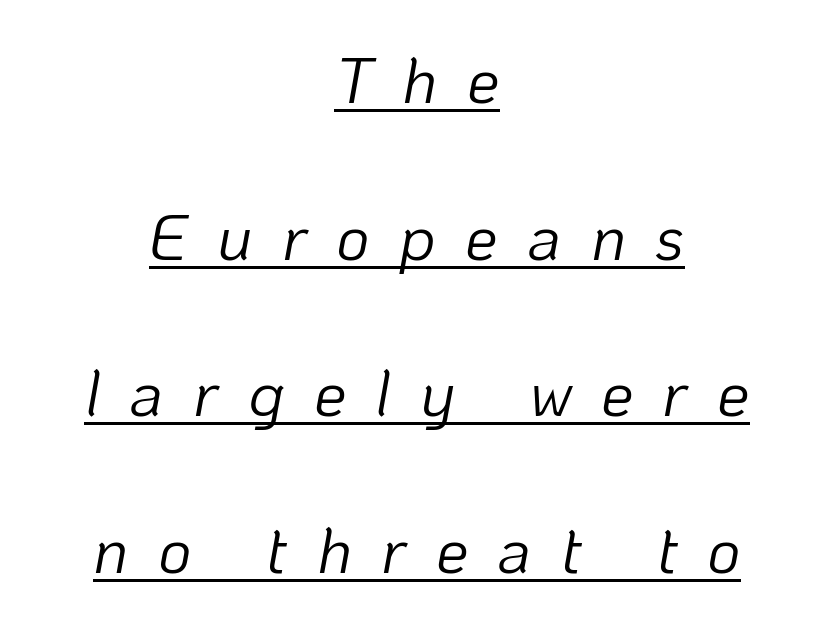
Weight class: somewhere from thin through regular. Each letter keeps its own natural width here, so spacing adapts to shape. These lines stand farther apart than default settings would place them. Posture: slanted. This sample is center-justified, so both line endings float freely.
